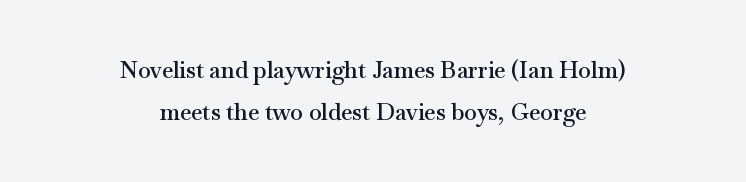
{"italic": "no", "bold": "semi", "underline": "no", "align": "center", "line_spacing_ratio": 1.81, "letter_spacing": "normal", "letter_spacing_em": 0.0, "glyph_px": 23}
